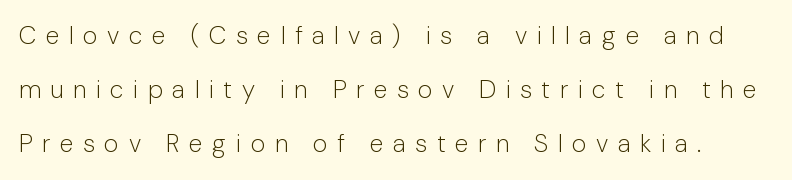
Q: Is the text bold? A: No.
Q: Is the text italic (slanted)? A: No, it is upright.
Q: Is the text underlined? A: No.
Q: Is the spacing between letters normal or unusually wide? A: Unusually wide.
Q: Is the spacing between lines tight, normal or loose? A: Loose.
